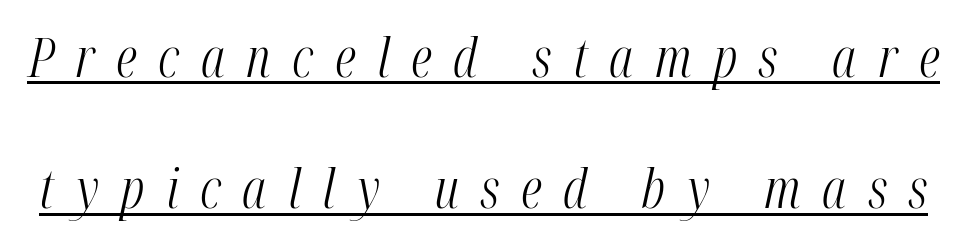
{"italic": "yes", "lean": "right", "slant_degrees": 12, "bold": "no", "weight": "light", "width": "condensed", "stroke_contrast": "medium", "x_height": "medium", "monospaced": "no", "underline": "yes", "line_spacing": "loose", "line_spacing_ratio": 2.39, "letter_spacing": "wide", "letter_spacing_em": 0.39, "glyph_px": 55}
